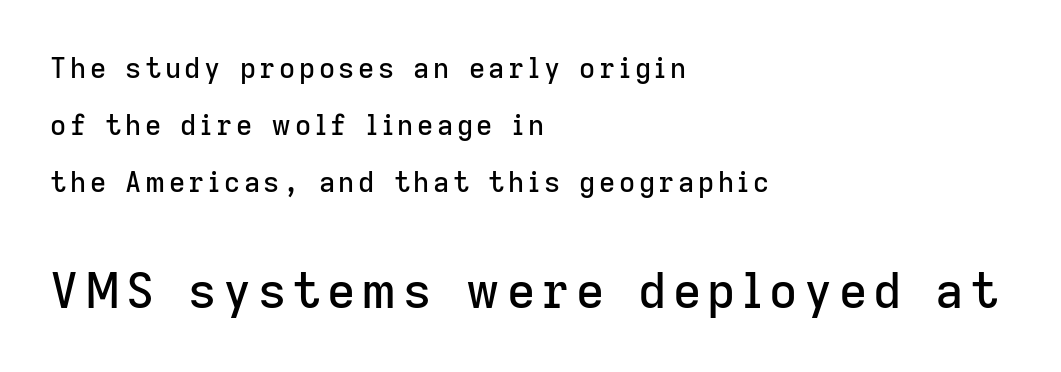
{"serif": "no", "italic": "no", "width": "normal", "stroke_contrast": "low", "x_height": "medium", "monospaced": "no", "underline": "no", "align": "left", "line_spacing": "loose", "line_spacing_ratio": 2.03, "larger_block": "second", "size_ratio": 1.75, "glyph_px": 49}
